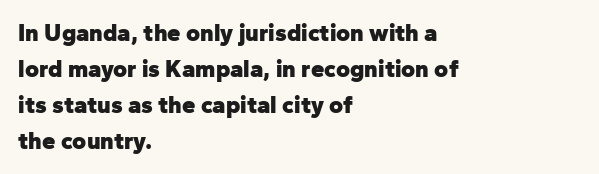
The image shows 24 px bold type, upright; set left-aligned, normal line spacing (1.5x), normal letter spacing, not underlined.
